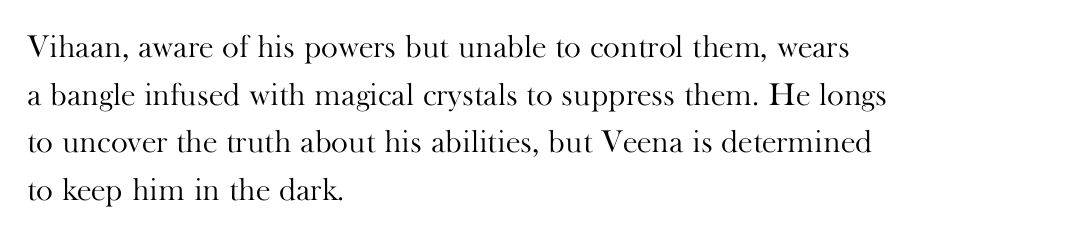
The strip under each line holds only bare page. Quick note: interline space is typical. Style check: upright. This sample has the flowing, uneven cadence of proportional lettering. The rag falls on the right side of this text block. In terms of letterform style, serifs are clearly present.
